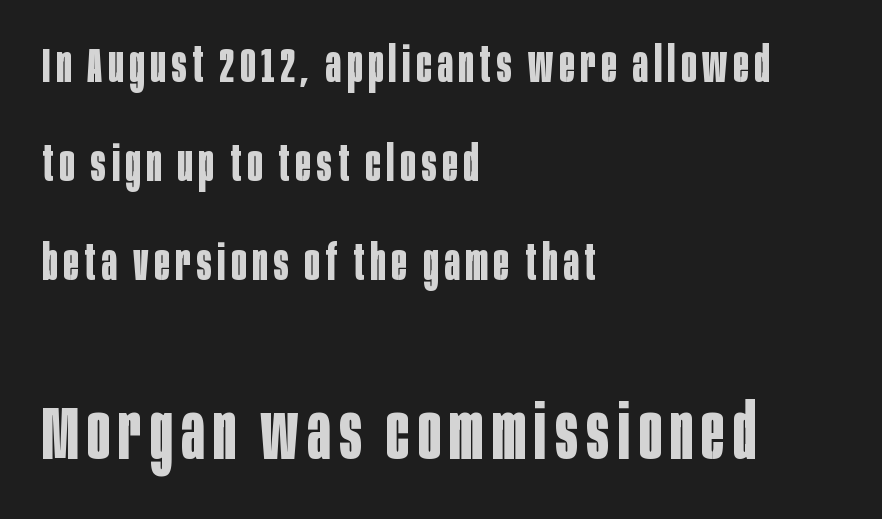
Q: Is the text bold? A: Yes.
Q: Is the text italic (slanted)? A: No, it is upright.
Q: Is the typeface a serif or a sans-serif typeface? A: Sans-serif.
Q: Is the text underlined? A: No.
Q: How is the paragraph aligned? A: Left-aligned.
Q: Is the spacing between lines tight, normal or loose? A: Loose.
Q: Which block of text is set in a larger size, the first (top) or the second (bottom)? A: The second (bottom) one.
Q: Width (condensed, normal, or wide)? A: Condensed.
Q: Stroke contrast? A: Low.
Q: x-height? A: Large.
Q: Monospaced? A: No.
